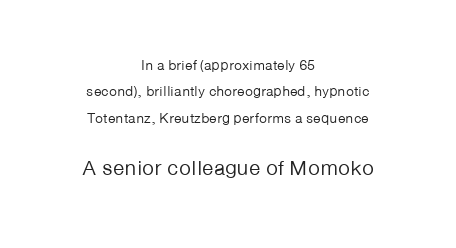
The image shows 21 px text type, upright; set centered, line spacing 1.89x, normal letter spacing, not underlined; the second (bottom) block is 1.5x larger.
